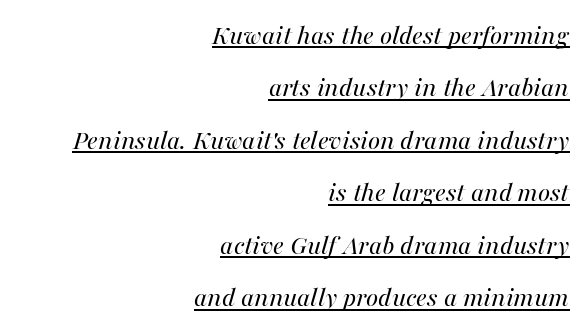
Observe the lean: these are italic letterforms. What decoration does the sample have? An underline. The cut favours lightness, reaching ordinary text weight at its darkest. Characters follow at the spacing the type designer built in. Each letter keeps its own natural width here, so spacing adapts to shape.
